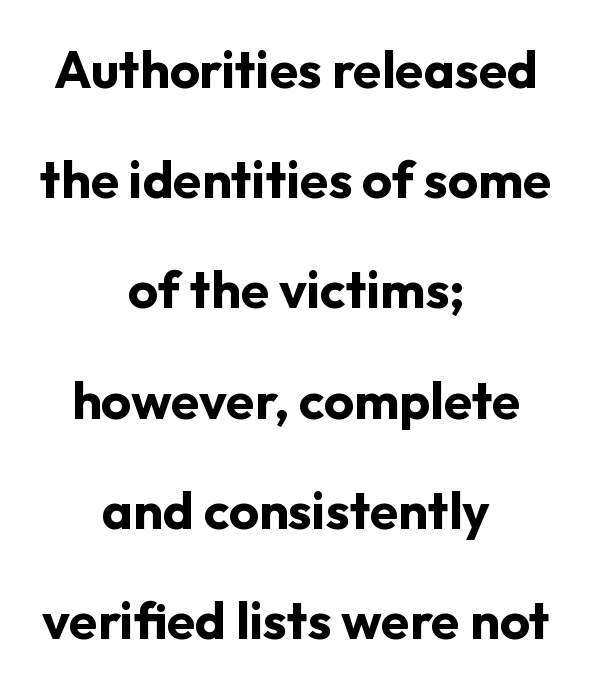
{"serif": "no", "italic": "no", "bold": "yes", "weight": "bold", "width": "normal", "stroke_contrast": "low", "x_height": "medium", "monospaced": "no", "underline": "no", "align": "center", "line_spacing": "loose", "line_spacing_ratio": 2.12, "letter_spacing": "normal", "letter_spacing_em": 0.0, "glyph_px": 52}
